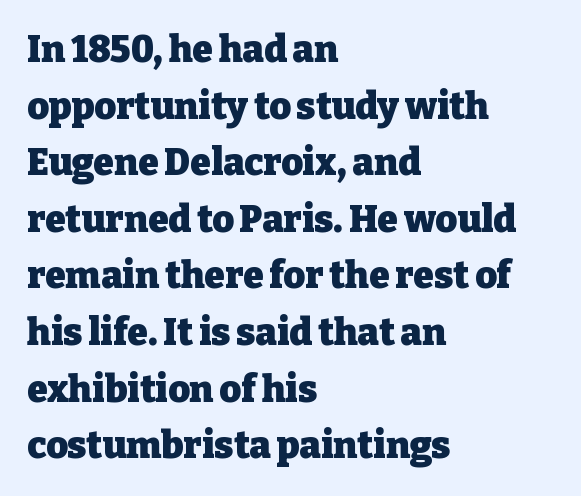
A bare baseline throughout the passage. The rendering uses natural spacing where letterforms have individual widths. Style check: upright. A serif font was chosen for this passage. The passage shown has conventional tracking throughout. Thick stems and heavy bowls — unmistakably bold.
